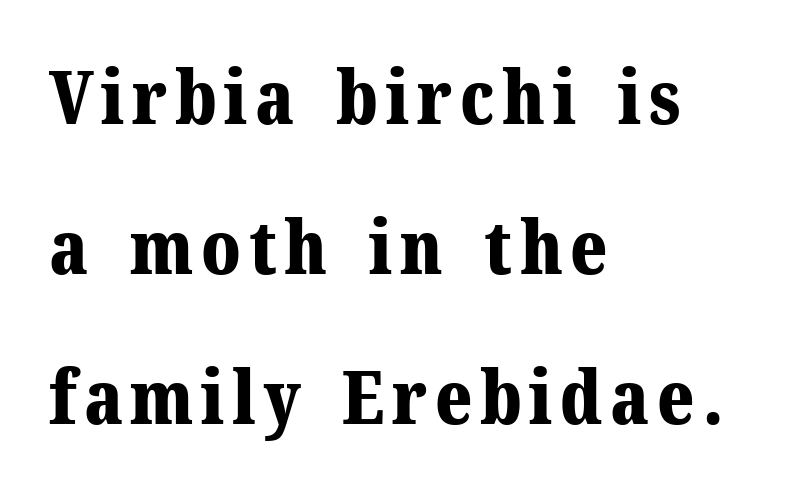
Emphasis by weight is at full strength: bold. Type style note: has serifs. This is roman type, the default non-slanted kind. Beneath every word, the page is bare.
